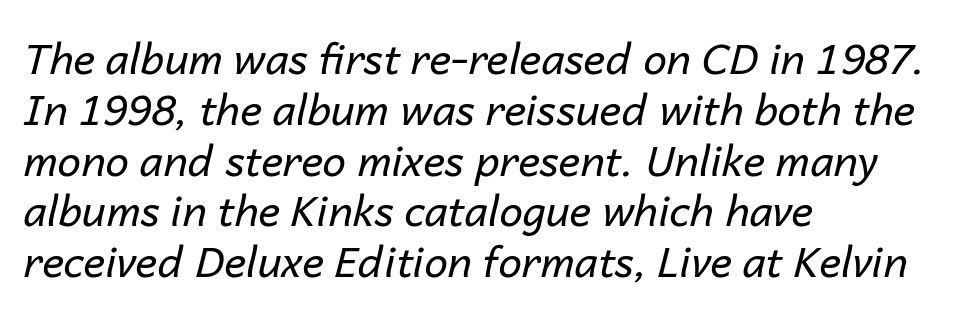
Q: Is the text bold? A: No.
Q: Is the text italic (slanted)? A: Yes, it leans right by about 14 degrees.
Q: Is the text underlined? A: No.
Q: How is the paragraph aligned? A: Left-aligned.
Q: Is the spacing between letters normal or unusually wide? A: Normal.
Q: Width (condensed, normal, or wide)? A: Normal.
Q: Stroke contrast? A: Low.
Q: x-height? A: Medium.
Q: Monospaced? A: No.
